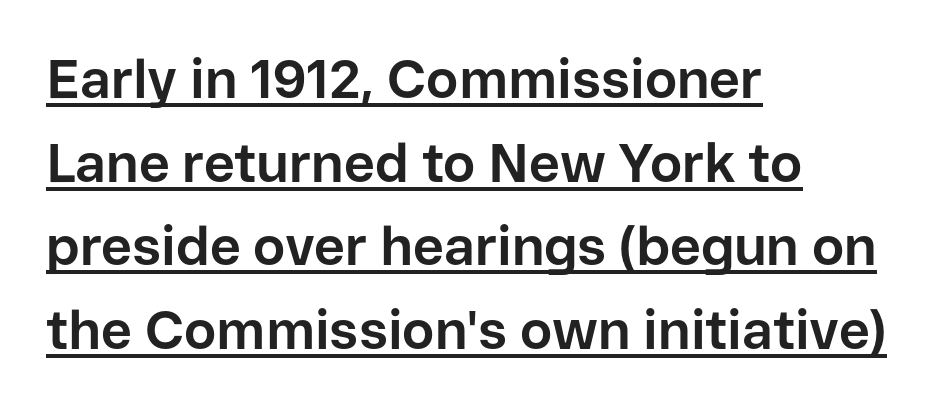
{"serif": "no", "italic": "no", "bold": "yes", "weight": "bold", "width": "normal", "stroke_contrast": "low", "x_height": "medium", "monospaced": "no", "underline": "yes", "align": "left", "line_spacing": "normal", "line_spacing_ratio": 1.55, "letter_spacing": "normal", "letter_spacing_em": 0.0, "glyph_px": 54}
